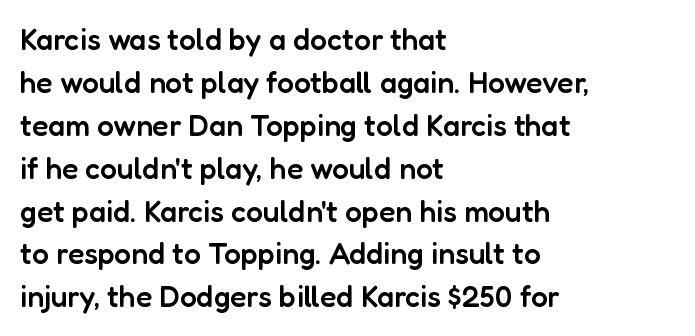
Plain, unruled lines of type. A fair bit of extra ink — the face is semibold, not bold. A typesetter would call this zero additional tracking. The paragraph has a hard left edge and a soft right edge. Successive baselines arrive at the customary interval. Font category for this specimen: sans-serif.
